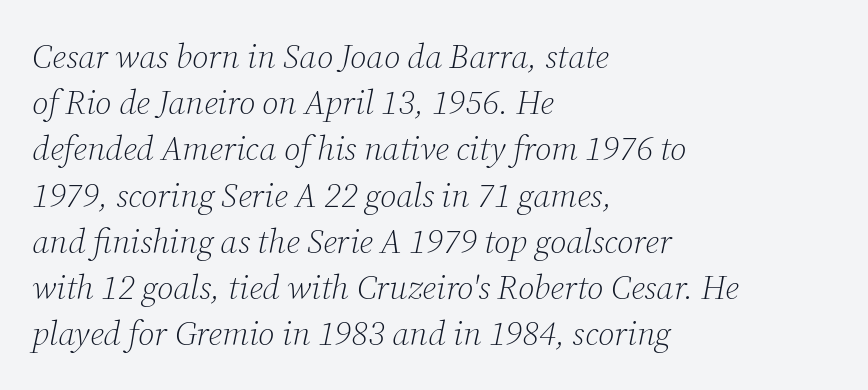
The image shows 34 px light serif type, italic (leaning right); set left-aligned, normal line spacing (1.36x), normal letter spacing, not underlined; low stroke contrast and a medium x-height.
